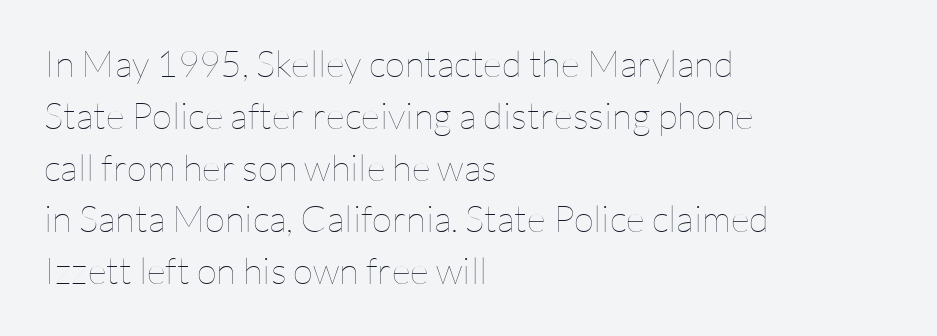
{"italic": "no", "bold": "no", "weight": "thin", "width": "normal", "stroke_contrast": "low", "x_height": "medium", "monospaced": "no", "underline": "no", "align": "left", "line_spacing": "normal", "line_spacing_ratio": 1.4, "letter_spacing": "normal", "letter_spacing_em": 0.0, "glyph_px": 37}
